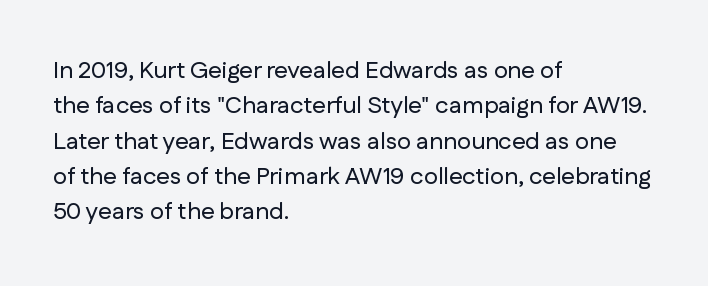
The passage shown stacks its lines at a standard gap. No extra tracking has been applied to these lines. Compared with a centered layout, this one pins lines to the left instead. The area under the type is left untouched. When letters stand straight like this, we call the style roman or upright.
